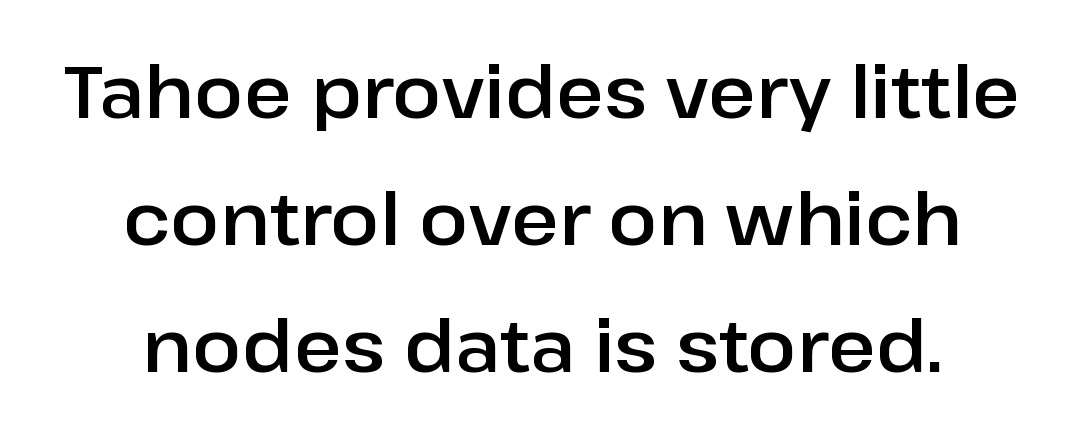
{"serif": "no", "italic": "no", "width": "normal", "stroke_contrast": "low", "x_height": "medium", "monospaced": "no", "underline": "no", "align": "center", "line_spacing_ratio": 1.74, "letter_spacing": "normal", "letter_spacing_em": 0.0, "glyph_px": 73}
